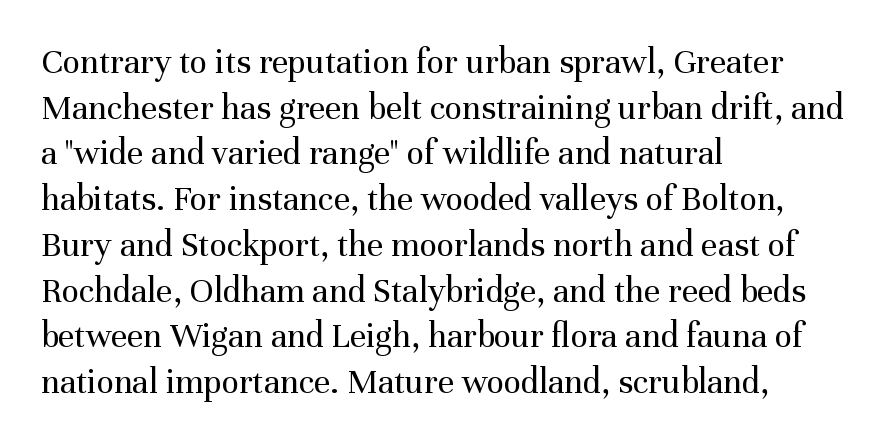
The image shows 36 px regular-weight serif type, upright; set left-aligned, normal line spacing (1.27x), normal letter spacing, not underlined; medium stroke contrast and a medium x-height.
